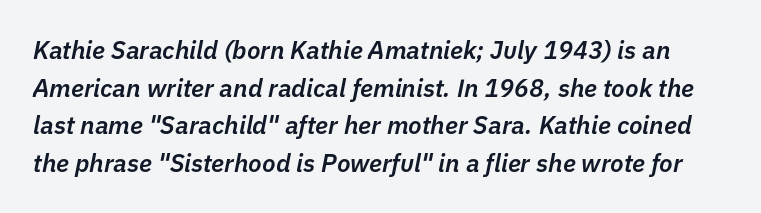
Q: Is the text bold? A: Semi-bold.
Q: Is the text italic (slanted)? A: Yes, it leans right by about 11 degrees.
Q: Is the text underlined? A: No.
Q: Is the spacing between letters normal or unusually wide? A: Normal.
Q: Is the spacing between lines tight, normal or loose? A: Normal.
